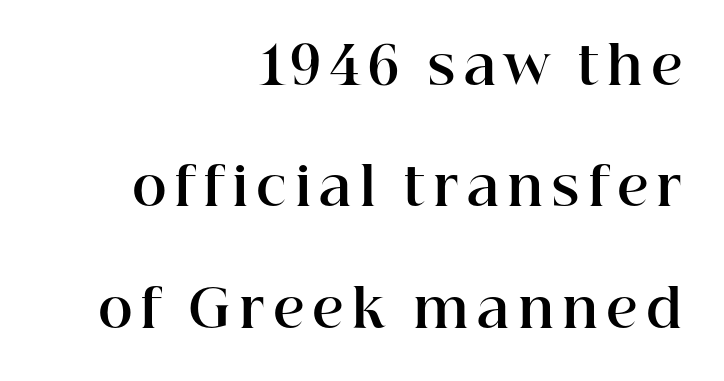
The image shows 53 px bold serif type, upright; set right-aligned, loose line spacing (2.29x), not underlined; high stroke contrast and a medium x-height.
